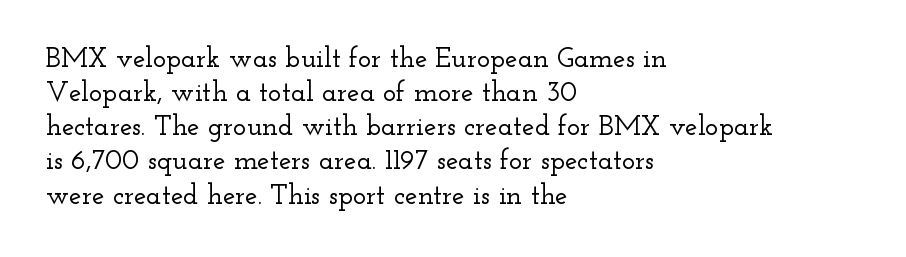
The image shows 28 px wide serif type, upright; set left-aligned, line spacing 1.22x, normal letter spacing, not underlined; low stroke contrast and a small x-height.
